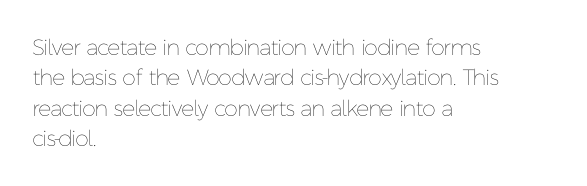
Q: Is the text bold? A: No.
Q: Is the text italic (slanted)? A: No, it is upright.
Q: Is the text underlined? A: No.
Q: How is the paragraph aligned? A: Left-aligned.
Q: Is the spacing between letters normal or unusually wide? A: Normal.
Q: Is the spacing between lines tight, normal or loose? A: Normal.
